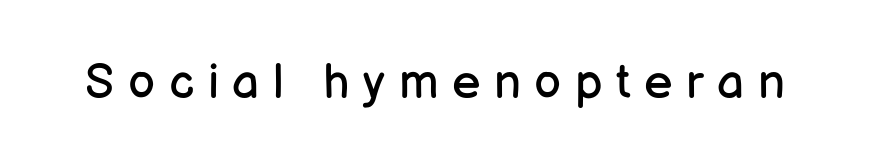
Posture: upright roman. Serifs: no, the terminals of the letterforms are clean. The strip under each line holds only bare page. Stem width sits at or under what a default text font uses. This rendering widens character spacing well past its baseline value. Character widths vary here, with narrow letters taking less room than wide ones.
